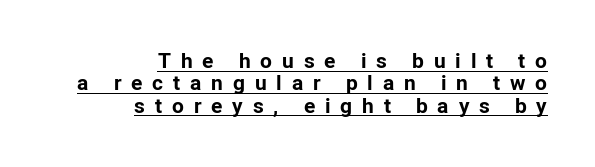
The image shows 21 px bold type, upright; set right-aligned, tight line spacing (1.06x), unusually wide letter spacing (+0.47 em), underlined.
